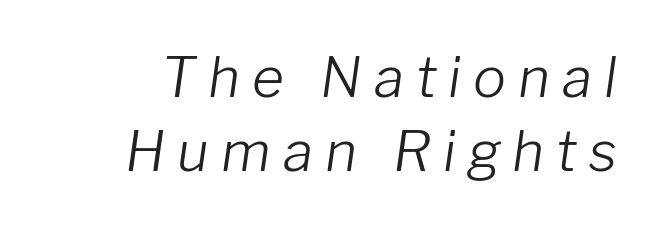
No chunkiness to these letters — they're not bold. The tracking jumps out immediately: characters are airy and widely separated. Varying glyph widths throughout — classic text-font behaviour. The rendering uses a moderate line-height, typical for paragraphs. The lettering tilts uniformly, giving the passage an italic look. Quick note: underline off.
